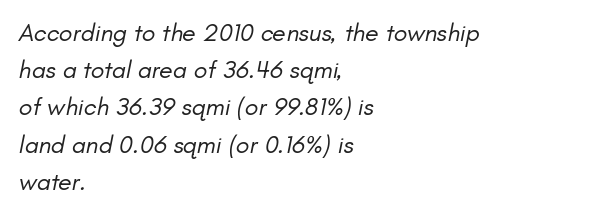
{"italic": "yes", "lean": "right", "slant_degrees": 11, "bold": "no", "underline": "no", "align": "left", "line_spacing": "normal", "line_spacing_ratio": 1.49, "letter_spacing": "normal", "letter_spacing_em": 0.0, "glyph_px": 25}
